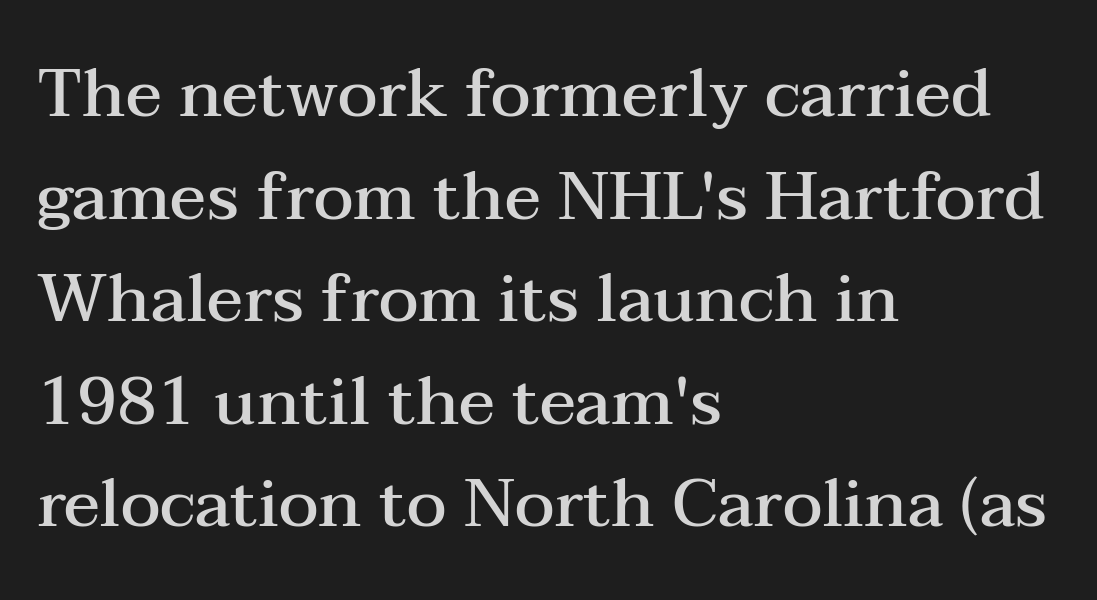
You can tell it's not italic because the verticals are truly vertical. Think of a printed novel: that variable character pitch is what you see here. Compared with a centered layout, this one pins lines to the left instead. Typesetter's note: demi weight, one step under bold.
